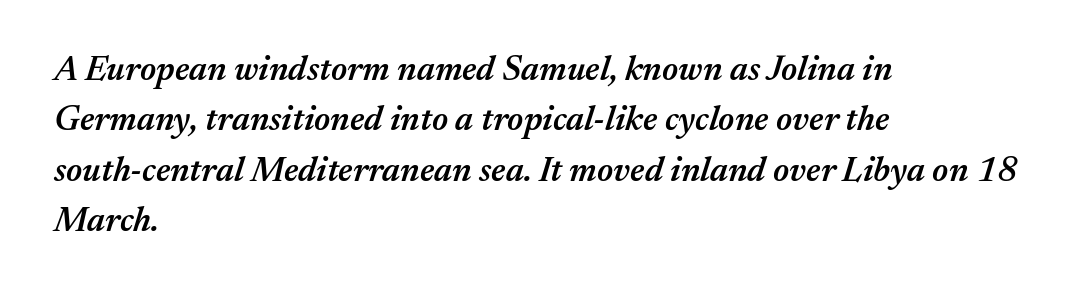
The image shows 35 px semibold type, italic (leaning right); set left-aligned, normal line spacing (1.44x), normal letter spacing, not underlined; medium stroke contrast and a medium x-height.
